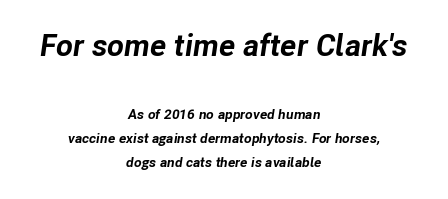
The image shows 31 px bold type, italic (leaning right); set centered, line spacing 1.74x, normal letter spacing, not underlined; the first (top) block is 2.21x larger; low stroke contrast and a medium x-height.
